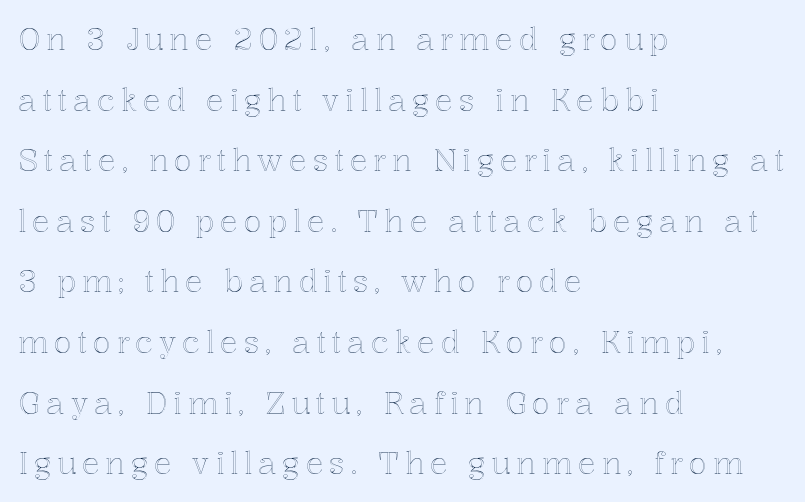
Q: Is the text italic (slanted)? A: No, it is upright.
Q: Is the text underlined? A: No.
Q: How is the paragraph aligned? A: Left-aligned.
Q: Is the spacing between lines tight, normal or loose? A: Loose.
Q: Width (condensed, normal, or wide)? A: Normal.
Q: x-height? A: Medium.
Q: Monospaced? A: No.
